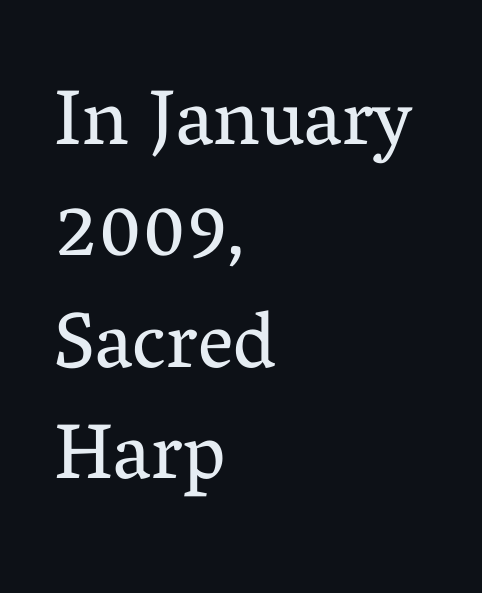
Italic? Not at all — the glyphs are vertical. The gap between lines stays unmarked. A classic flush-left, rag-right setting is used for this passage. The letters look calm and open, with moderate or lighter stems.
